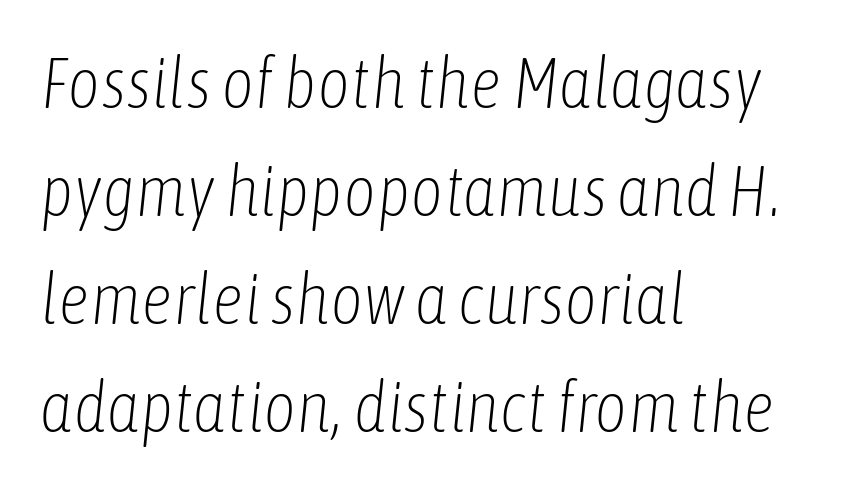
Q: Is the text bold? A: No.
Q: Is the text italic (slanted)? A: Yes, it leans right by about 6 degrees.
Q: Is the text underlined? A: No.
Q: How is the paragraph aligned? A: Left-aligned.
Q: Is the spacing between letters normal or unusually wide? A: Normal.
Q: Is the spacing between lines tight, normal or loose? A: Normal.
Q: Width (condensed, normal, or wide)? A: Condensed.
Q: Stroke contrast? A: Low.
Q: x-height? A: Medium.
Q: Monospaced? A: No.
